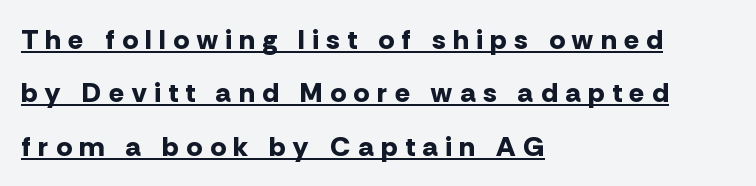
The image shows 28 px bold sans-serif type, upright; set left-aligned, loose line spacing (1.91x), unusually wide letter spacing (+0.28 em), underlined; low stroke contrast and a medium x-height.
